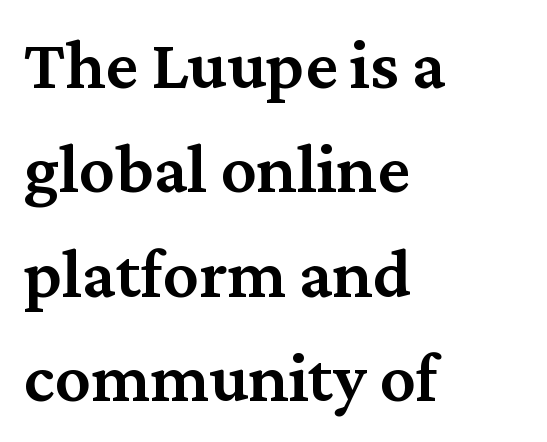
{"serif": "yes", "italic": "no", "bold": "semi", "weight": "semibold", "width": "normal", "stroke_contrast": "medium", "x_height": "medium", "monospaced": "no", "underline": "no", "align": "left", "line_spacing": "normal", "line_spacing_ratio": 1.47, "letter_spacing": "normal", "letter_spacing_em": 0.0, "glyph_px": 71}
